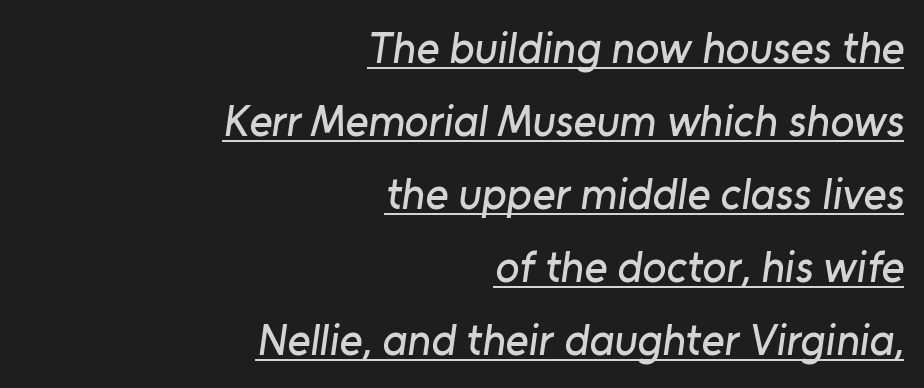
{"serif": "no", "width": "normal", "stroke_contrast": "low", "x_height": "medium", "monospaced": "no", "underline": "yes", "align": "right", "line_spacing": "normal", "line_spacing_ratio": 1.66, "letter_spacing": "normal", "letter_spacing_em": 0.0, "glyph_px": 44}
